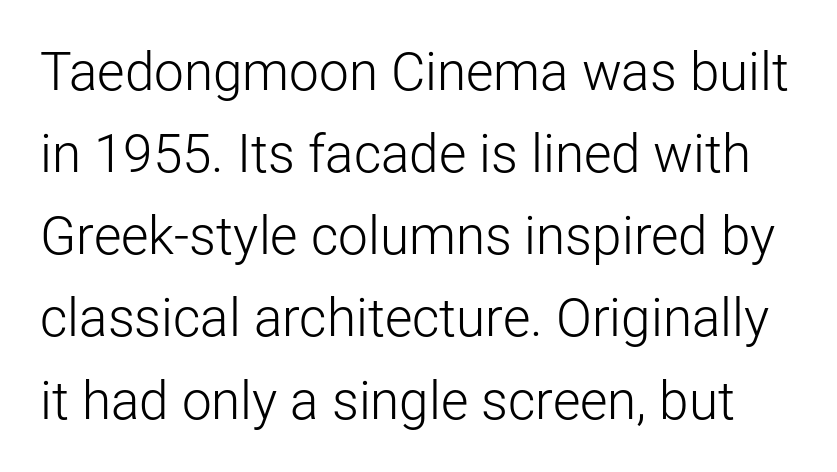
The image shows 53 px light sans-serif type, upright; set normal line spacing (1.55x), normal letter spacing, not underlined; low stroke contrast and a medium x-height.
